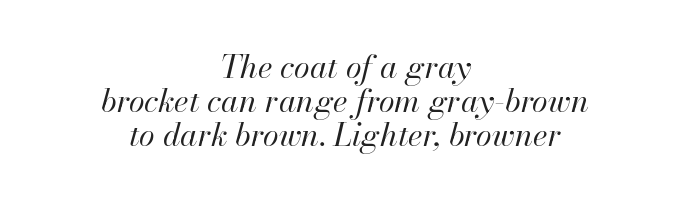
Q: Is the text bold? A: No.
Q: Is the text italic (slanted)? A: Yes, it leans right by about 13 degrees.
Q: Is the text underlined? A: No.
Q: How is the paragraph aligned? A: Centered.
Q: Is the spacing between letters normal or unusually wide? A: Normal.
Q: Is the spacing between lines tight, normal or loose? A: Tight.
Q: Width (condensed, normal, or wide)? A: Normal.
Q: Stroke contrast? A: High.
Q: x-height? A: Small.
Q: Monospaced? A: No.
